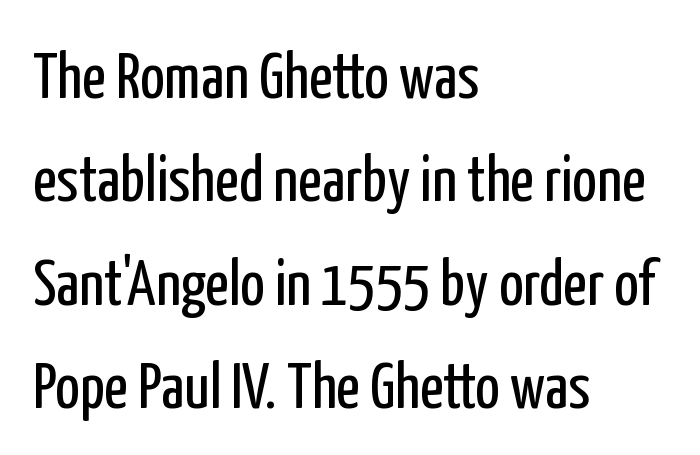
All the whitespace from short lines collects on the right. Characters follow at the spacing the type designer built in. The passage shown stacks its lines at a standard gap. Descenders hang freely into open space. Posture: straight, roman, zero tilt.
